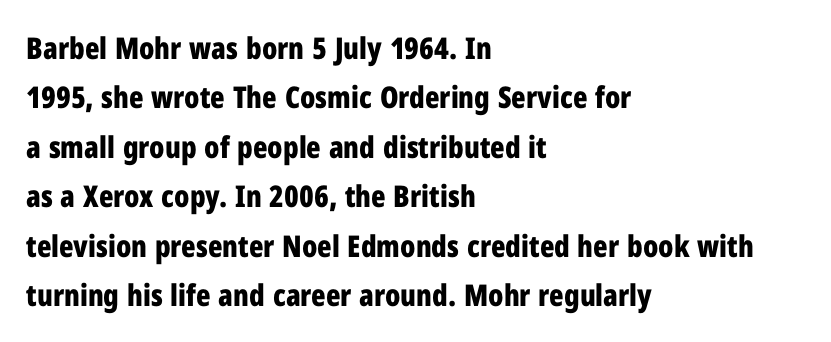
The image shows 30 px bold, condensed sans-serif type, upright; set left-aligned, normal line spacing (1.65x), normal letter spacing, not underlined; low stroke contrast and a medium x-height.
